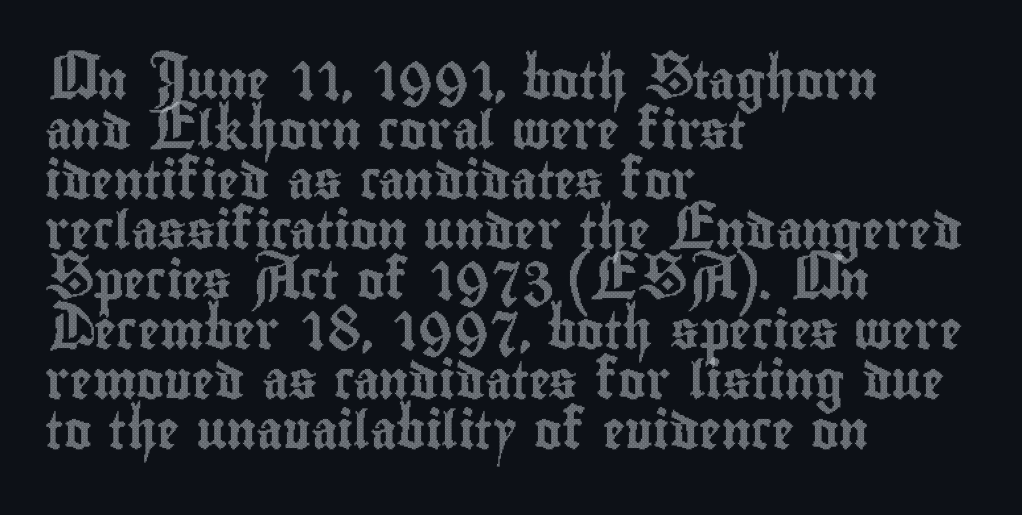
The image shows 37 px condensed type, upright; set left-aligned, normal line spacing (1.35x), normal letter spacing, not underlined; a small x-height.
